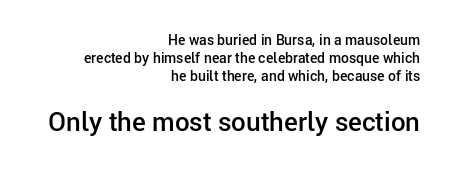
{"italic": "no", "bold": "semi", "underline": "no", "align": "right", "line_spacing": "normal", "line_spacing_ratio": 1.27, "letter_spacing": "normal", "letter_spacing_em": 0.0, "larger_block": "second", "size_ratio": 1.86, "glyph_px": 26}
